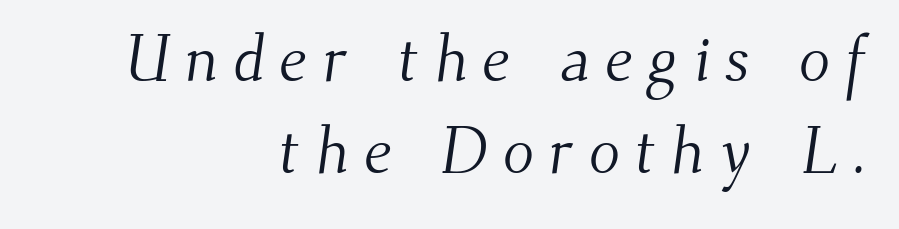
The image shows 65 px light serif type; set right-aligned, normal line spacing (1.42x), unusually wide letter spacing (+0.23 em), not underlined; medium stroke contrast and a small x-height.
